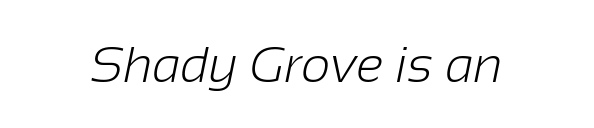
The image shows 51 px light sans-serif type; set normal letter spacing, not underlined; low stroke contrast and a medium x-height.
